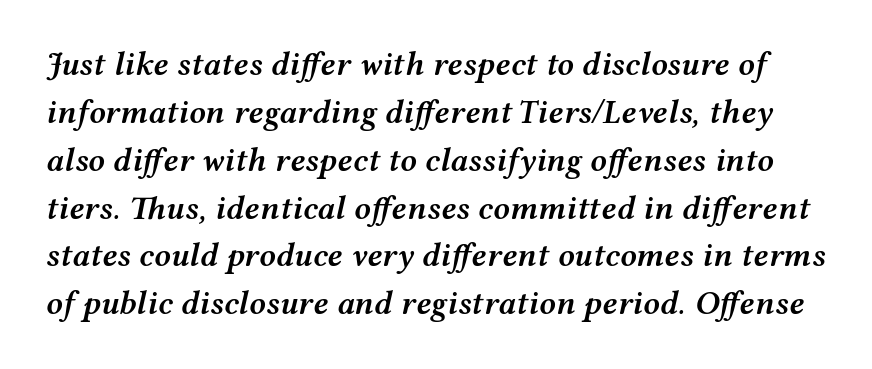
The image shows 33 px semibold, wide type, italic (leaning right); set normal line spacing (1.45x), normal letter spacing, not underlined; medium stroke contrast and a medium x-height.
